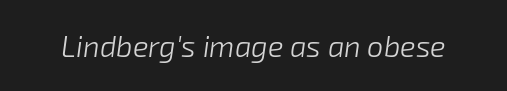
{"italic": "yes", "lean": "right", "slant_degrees": 8, "bold": "no", "weight": "light", "width": "normal", "stroke_contrast": "low", "x_height": "medium", "monospaced": "no", "underline": "no", "letter_spacing": "normal", "letter_spacing_em": 0.0, "glyph_px": 29}
